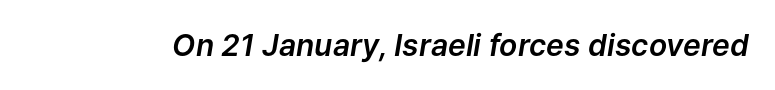
This is oblique type, the kind used for emphasis or titles. These lines are rendered in a variable-pitch font. Look at the tracking — it's just the regular setting, nothing added. Quick note: underline off.
